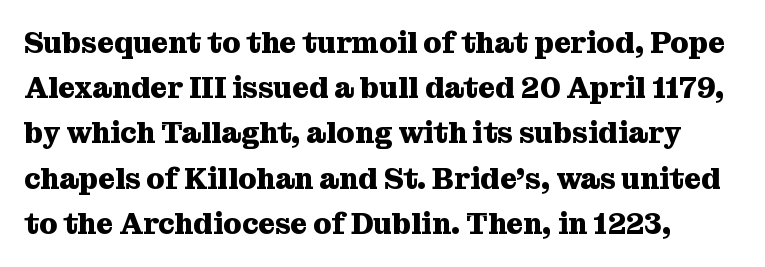
Q: Is the text bold? A: Yes.
Q: Is the text italic (slanted)? A: No, it is upright.
Q: Is the typeface a serif or a sans-serif typeface? A: Serif.
Q: Is the text underlined? A: No.
Q: Is the spacing between letters normal or unusually wide? A: Normal.
Q: Is the spacing between lines tight, normal or loose? A: Normal.
Q: Width (condensed, normal, or wide)? A: Normal.
Q: Stroke contrast? A: Medium.
Q: x-height? A: Medium.
Q: Monospaced? A: No.
